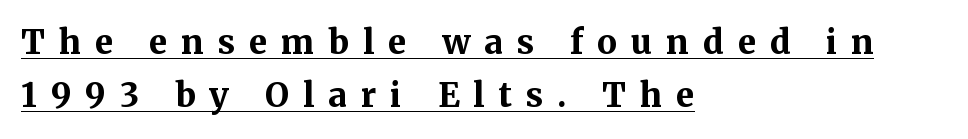
Q: Is the text bold? A: Yes.
Q: Is the text italic (slanted)? A: No, it is upright.
Q: Is the typeface a serif or a sans-serif typeface? A: Serif.
Q: Is the text underlined? A: Yes.
Q: How is the paragraph aligned? A: Left-aligned.
Q: Is the spacing between letters normal or unusually wide? A: Unusually wide.
Q: Is the spacing between lines tight, normal or loose? A: Normal.
Q: Width (condensed, normal, or wide)? A: Normal.
Q: Stroke contrast? A: Medium.
Q: x-height? A: Medium.
Q: Monospaced? A: No.
